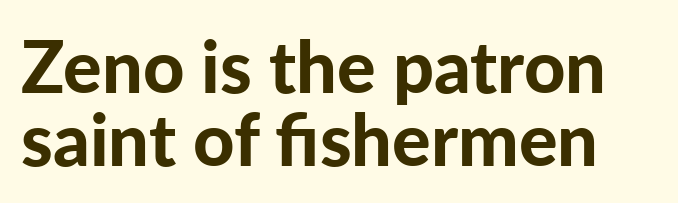
{"serif": "no", "italic": "no", "bold": "yes", "weight": "bold", "width": "normal", "stroke_contrast": "low", "x_height": "medium", "monospaced": "no", "underline": "no", "line_spacing": "tight", "line_spacing_ratio": 1.01, "letter_spacing": "normal", "letter_spacing_em": 0.0, "glyph_px": 72}
